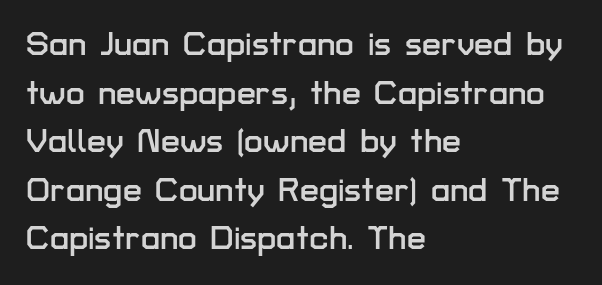
{"serif": "no", "italic": "no", "width": "normal", "stroke_contrast": "low", "x_height": "medium", "monospaced": "no", "underline": "no", "align": "left", "line_spacing": "normal", "line_spacing_ratio": 1.43, "letter_spacing": "normal", "letter_spacing_em": 0.0, "glyph_px": 34}
